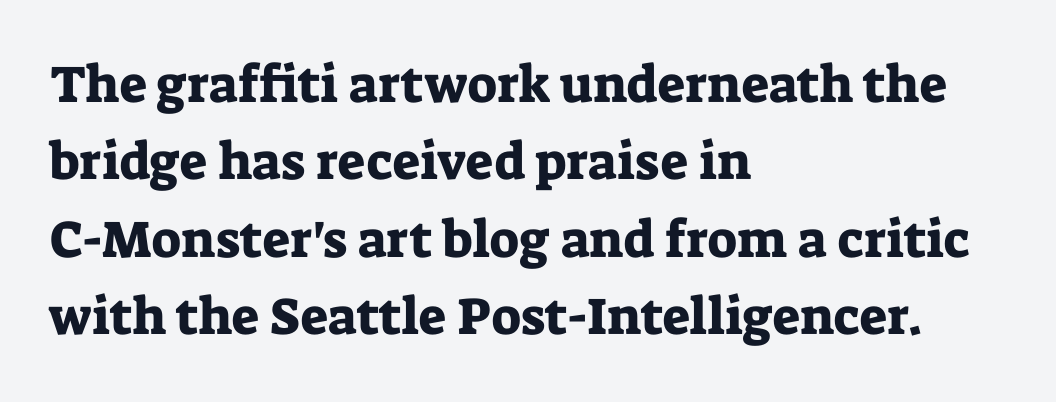
The image shows 52 px serif type, upright; set left-aligned, normal line spacing (1.49x), normal letter spacing, not underlined; low stroke contrast and a medium x-height.
